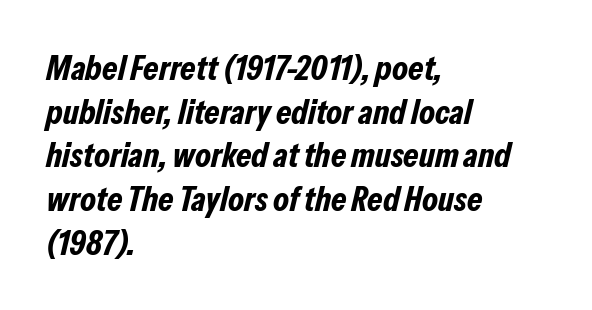
{"italic": "yes", "lean": "right", "slant_degrees": 13, "bold": "yes", "weight": "bold", "width": "condensed", "stroke_contrast": "low", "x_height": "medium", "monospaced": "no", "underline": "no", "align": "left", "line_spacing": "normal", "line_spacing_ratio": 1.25, "letter_spacing": "normal", "letter_spacing_em": 0.0, "glyph_px": 35}
